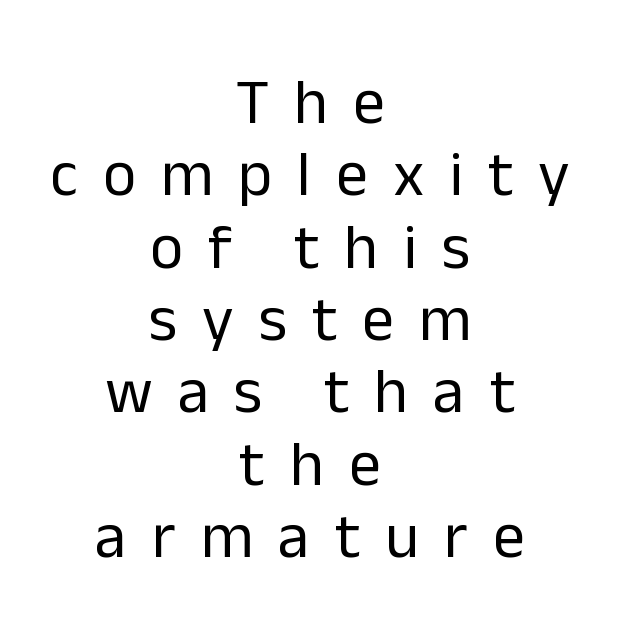
The font family rendered here belongs to the sans-serif group. Quick note: not italic, upright. Think standard paragraph weight, or any step lighter than that. Horizontally, the lines are justified to the midpoint only.
